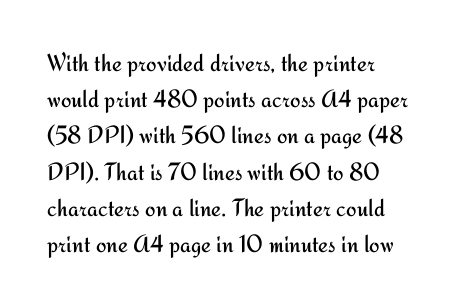
The cut favours lightness, reaching ordinary text weight at its darkest. Left-aligned paragraph, ragged on the right. There is no visible air inserted between adjacent glyphs. Has an underline been added? It has not. Upright lettering throughout. Leading matches the norm, producing a regular column.
